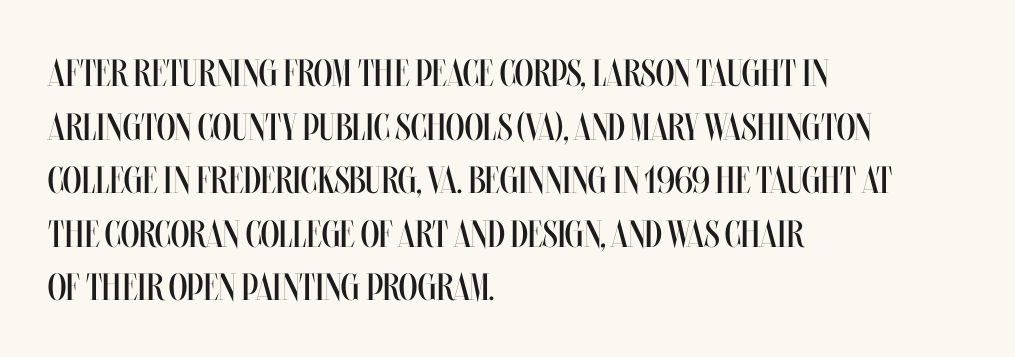
Q: Is the text bold? A: No.
Q: Is the text italic (slanted)? A: No, it is upright.
Q: Is the text underlined? A: No.
Q: How is the paragraph aligned? A: Left-aligned.
Q: Is the spacing between letters normal or unusually wide? A: Normal.
Q: Is the spacing between lines tight, normal or loose? A: Normal.
Q: Width (condensed, normal, or wide)? A: Condensed.
Q: Stroke contrast? A: Medium.
Q: x-height? A: Large.
Q: Monospaced? A: No.
